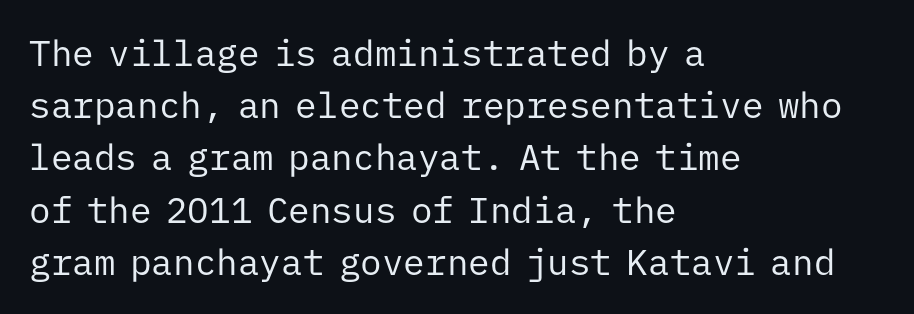
The image shows 36 px regular-weight sans-serif type, upright, monospaced; set left-aligned, normal line spacing (1.45x), normal letter spacing, not underlined; low stroke contrast and a medium x-height.
